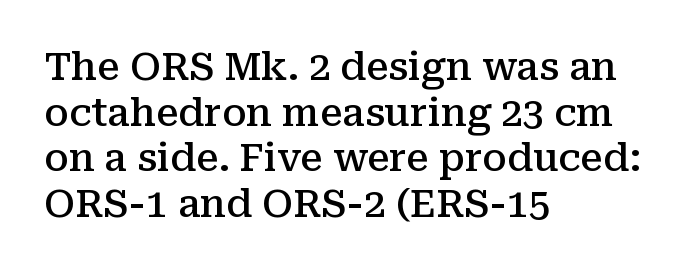
Left-aligned paragraph, ragged on the right. A typesetter would call this proportional, since set widths differ per character. Rule under the text: the space is simply empty. A bit beefed up — I'd call it semibold rather than bold. The letters carry serifs — small finishing strokes at the ends of their stems. This sample uses an upright cut, with every glyph sitting square on the baseline.
